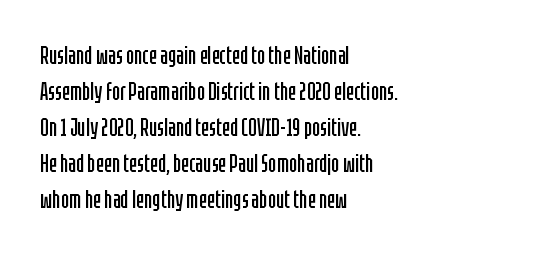
There is no visible air inserted between adjacent glyphs. The rendering anchors every line to the left-hand side. Counters stay open thanks to moderate or lighter strokes. Is there much room between lines? A standard amount, neither cramped nor airy. Type without underlining.
